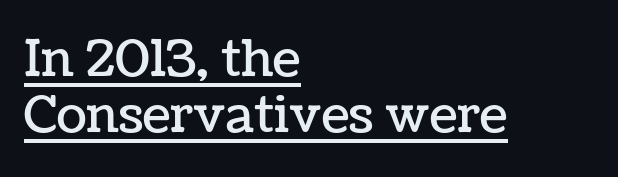
The image shows 50 px text type, upright; set left-aligned, tight line spacing (1.13x), normal letter spacing, underlined; low stroke contrast and a medium x-height.
